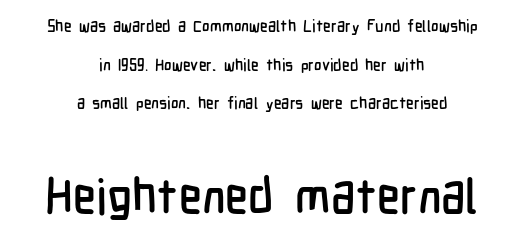
{"serif": "no", "italic": "no", "width": "condensed", "stroke_contrast": "low", "x_height": "medium", "monospaced": "no", "underline": "no", "align": "center", "line_spacing": "loose", "line_spacing_ratio": 2.41, "letter_spacing": "normal", "letter_spacing_em": 0.0, "larger_block": "second", "size_ratio": 3.0, "glyph_px": 48}
